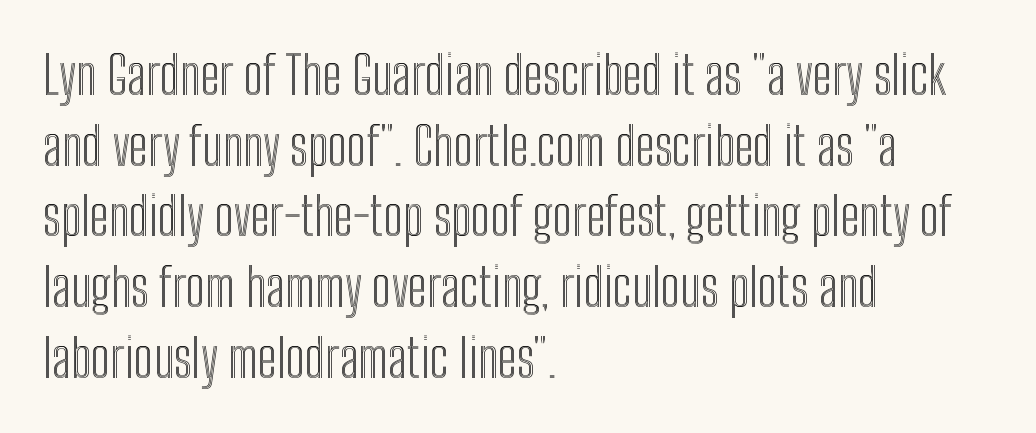
The image shows 52 px condensed type, upright; set left-aligned, normal line spacing (1.36x), normal letter spacing, not underlined; a medium x-height.
